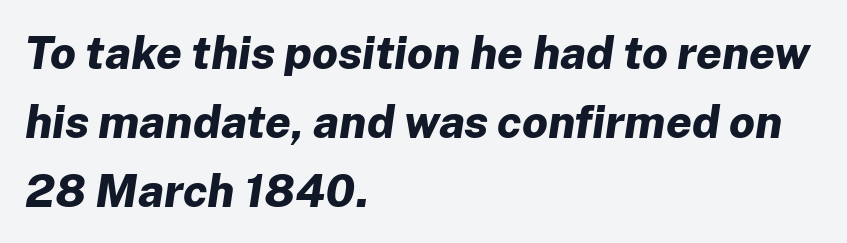
You could call the tracking neutral — neither tight nor loose. Designer's note — italics engaged. The gap between lines stays unmarked. Notice how the passage keeps a crisp vertical edge on the left only. The lines sit at an ordinary, default distance from one another.
